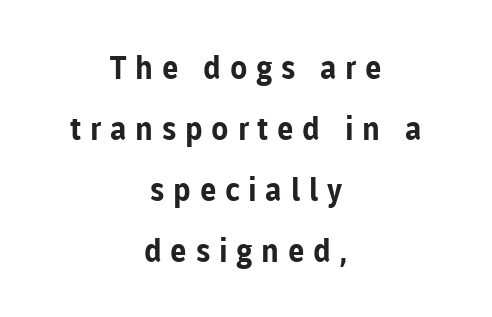
{"serif": "no", "italic": "no", "bold": "yes", "weight": "bold", "width": "normal", "stroke_contrast": "low", "x_height": "medium", "monospaced": "no", "underline": "no", "align": "center", "line_spacing": "loose", "line_spacing_ratio": 1.91, "letter_spacing": "wide", "letter_spacing_em": 0.27, "glyph_px": 32}
